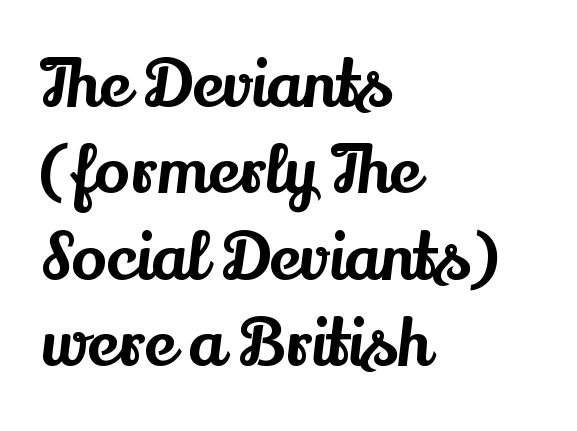
{"serif": "yes", "width": "normal", "stroke_contrast": "medium", "x_height": "small", "monospaced": "no", "underline": "no", "align": "left", "line_spacing": "normal", "line_spacing_ratio": 1.33, "letter_spacing": "normal", "letter_spacing_em": 0.0, "glyph_px": 65}
